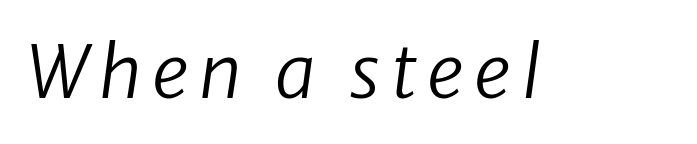
The font is comparable to plain body text, perhaps lighter. The whole block is typeset with a tilt. Underline: absent. The letters advance in unequal steps, a hallmark of proportional type.
